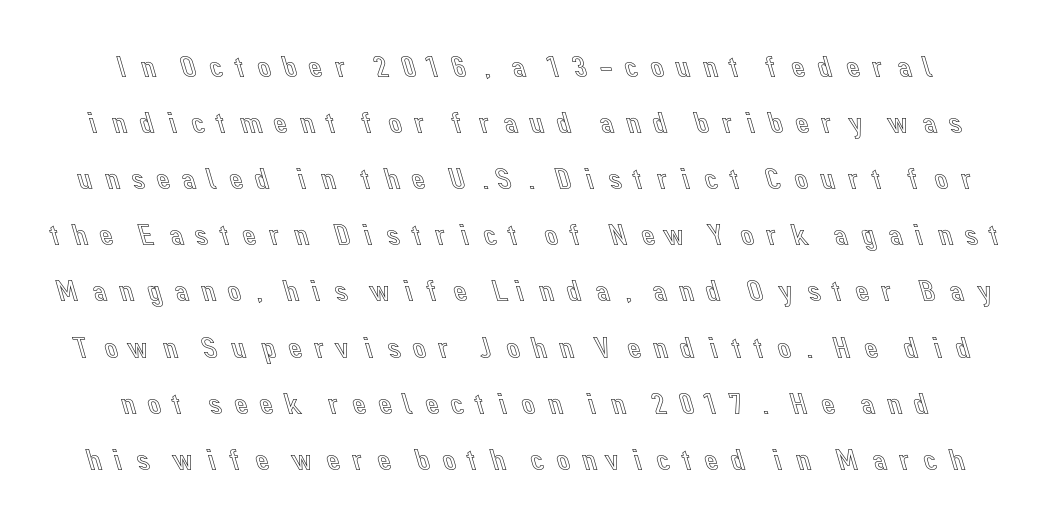
The image shows 31 px text type; set line spacing 1.81x, unusually wide letter spacing (+0.28 em), not underlined; a medium x-height.
